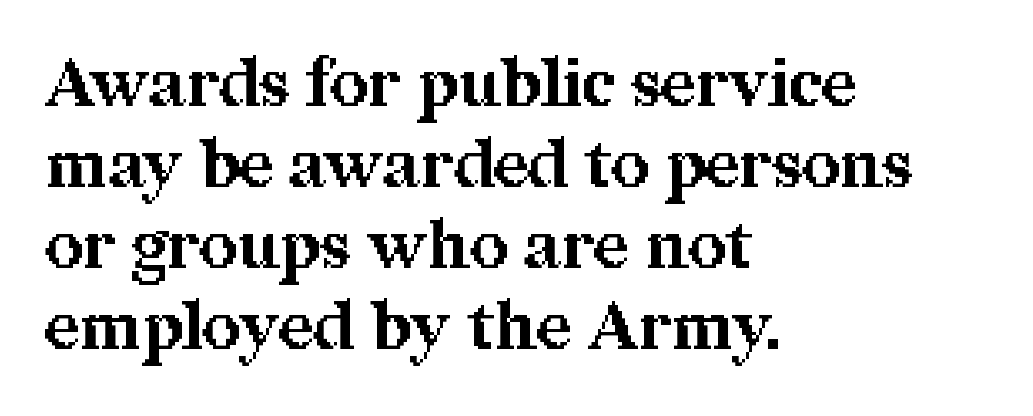
Set as a true bold cut, around the 700 mark. Any mark beneath the type? The region is blank. This is roman type, the default non-slanted kind. Reading down the block, your eye returns to a fixed left position each line. Proportional: the letters do not fall into vertical columns. The font family rendered here belongs to the serif group.
